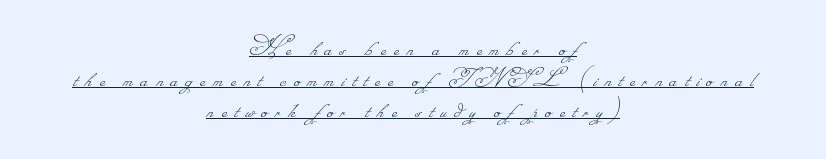
Q: Is the text bold? A: No.
Q: Is the text underlined? A: Yes.
Q: How is the paragraph aligned? A: Centered.
Q: Is the spacing between letters normal or unusually wide? A: Unusually wide.
Q: Is the spacing between lines tight, normal or loose? A: Tight.
